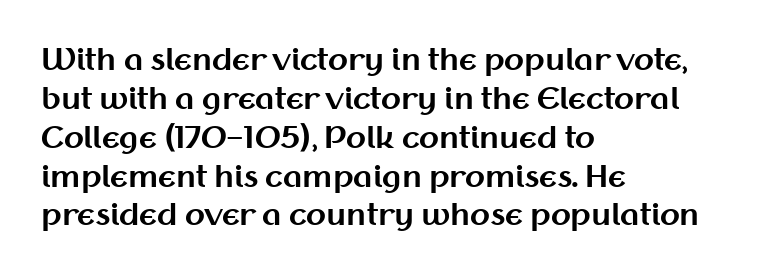
The image shows 29 px bold sans-serif type, upright; set left-aligned, normal line spacing (1.34x), normal letter spacing, not underlined; medium stroke contrast and a medium x-height.
